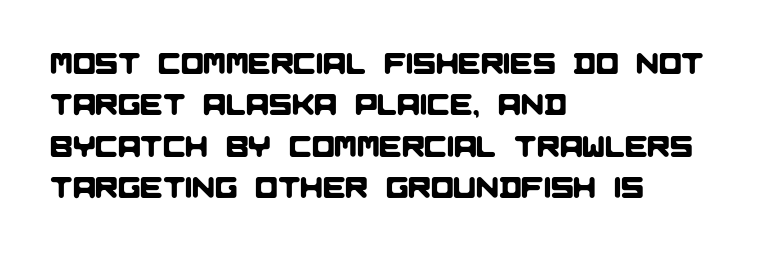
Q: Is the typeface a serif or a sans-serif typeface? A: Sans-serif.
Q: Is the text underlined? A: No.
Q: How is the paragraph aligned? A: Left-aligned.
Q: Is the spacing between letters normal or unusually wide? A: Normal.
Q: Is the spacing between lines tight, normal or loose? A: Normal.
Q: Width (condensed, normal, or wide)? A: Normal.
Q: Stroke contrast? A: Low.
Q: x-height? A: Large.
Q: Monospaced? A: No.
